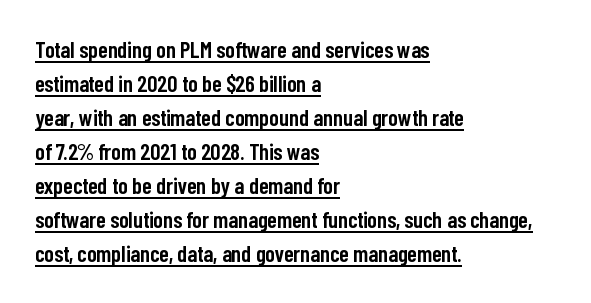
The image shows 23 px text type, upright; set left-aligned, normal line spacing (1.48x), normal letter spacing, underlined.
